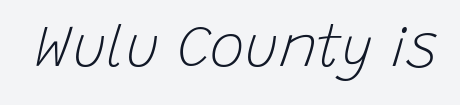
The image shows 58 px light type, italic (leaning right); set normal letter spacing, not underlined; low stroke contrast and a large x-height.
